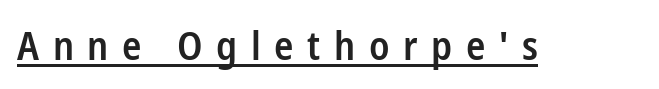
The image shows 40 px semibold, condensed sans-serif type, upright; set unusually wide letter spacing (+0.34 em), underlined; low stroke contrast and a medium x-height.
